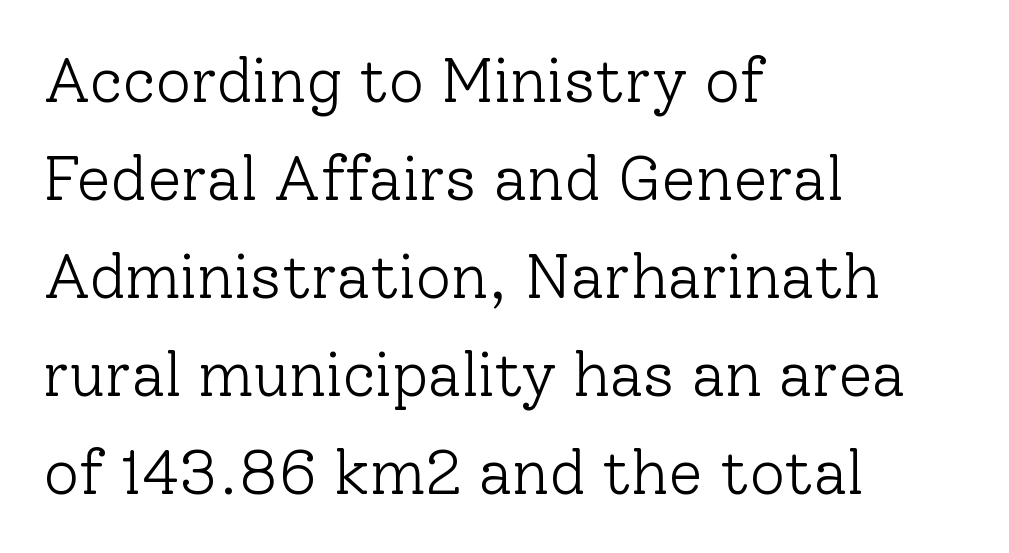
Q: Is the text bold? A: No.
Q: Is the text italic (slanted)? A: No, it is upright.
Q: Is the typeface a serif or a sans-serif typeface? A: Serif.
Q: Is the text underlined? A: No.
Q: How is the paragraph aligned? A: Left-aligned.
Q: Is the spacing between letters normal or unusually wide? A: Normal.
Q: Is the spacing between lines tight, normal or loose? A: Normal.
Q: Width (condensed, normal, or wide)? A: Normal.
Q: Stroke contrast? A: Low.
Q: x-height? A: Medium.
Q: Monospaced? A: No.
